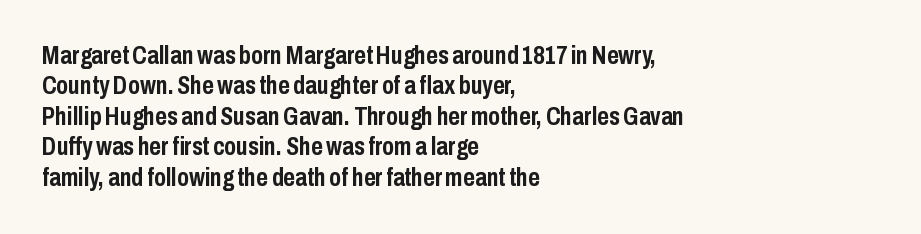
Q: Is the text bold? A: Yes.
Q: Is the text italic (slanted)? A: No, it is upright.
Q: Is the text underlined? A: No.
Q: How is the paragraph aligned? A: Left-aligned.
Q: Is the spacing between letters normal or unusually wide? A: Normal.
